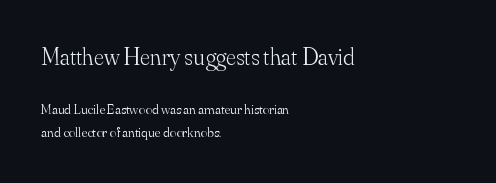
Teacher's note: observe the even left margin — that is flush-left alignment. Do the letters lean? They stand straight. Vertically, the passage feels balanced, rows spaced as you'd expect. This sample uses plain, unmodified letter spacing. Unbolded letterforms with no extra heft.
